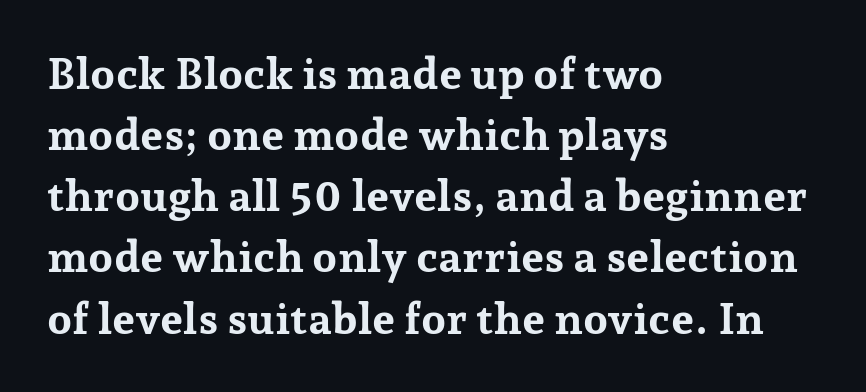
Q: Is the text bold? A: Yes.
Q: Is the text italic (slanted)? A: No, it is upright.
Q: Is the typeface a serif or a sans-serif typeface? A: Serif.
Q: Is the text underlined? A: No.
Q: How is the paragraph aligned? A: Left-aligned.
Q: Is the spacing between letters normal or unusually wide? A: Normal.
Q: Is the spacing between lines tight, normal or loose? A: Normal.
Q: Width (condensed, normal, or wide)? A: Normal.
Q: Stroke contrast? A: Low.
Q: x-height? A: Medium.
Q: Monospaced? A: No.
